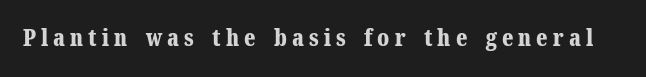
The space directly below the letters is spotless. Rendered with straight, roman letterforms. Substantial extra tracking has been applied to these lines. Bold? Absolutely — the strokes are thick and heavy.
